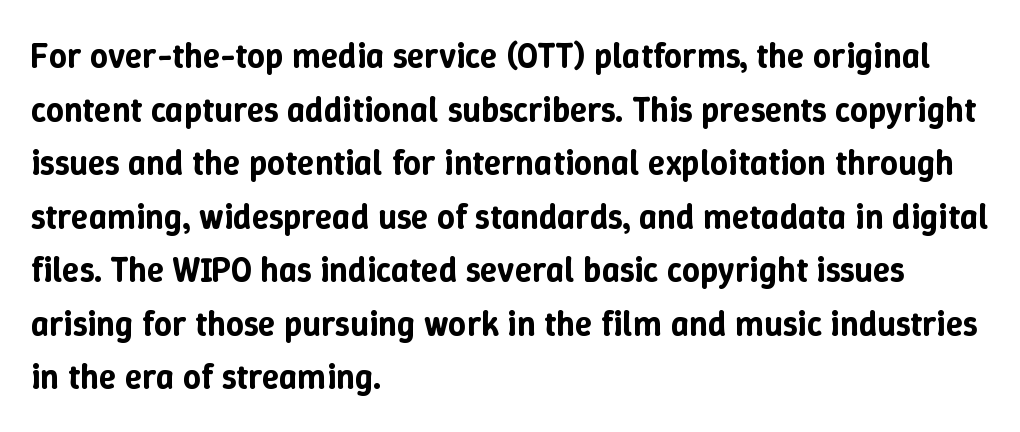
{"italic": "no", "width": "normal", "stroke_contrast": "low", "x_height": "medium", "monospaced": "no", "underline": "no", "align": "left", "line_spacing": "normal", "line_spacing_ratio": 1.53, "letter_spacing": "normal", "letter_spacing_em": 0.0, "glyph_px": 35}
